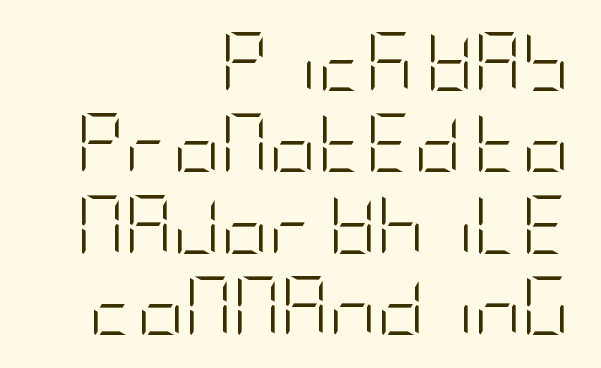
You could call the tracking neutral — neither tight nor loose. The space directly below the letters is spotless. These lines stack with their right ends in a neat column. The font family rendered here belongs to the sans-serif group. A quiet, ordinary-to-light weight characterises the typeface. Tall strokes in this sample are plumb rather than angled.
